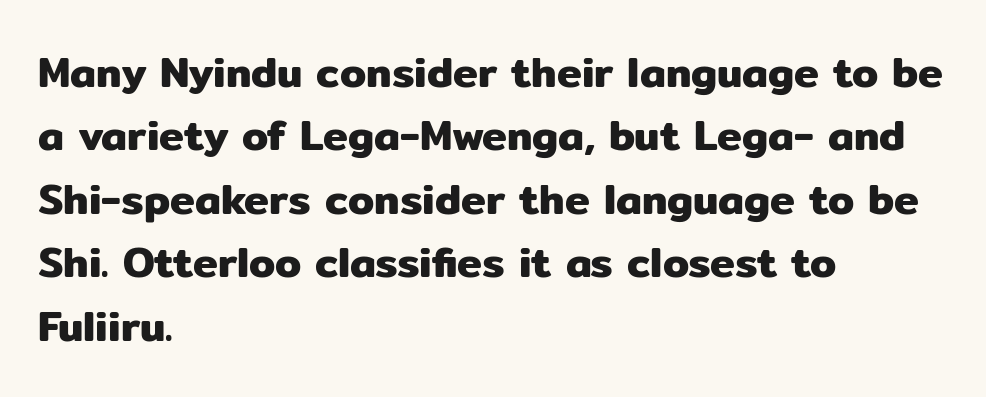
{"serif": "no", "italic": "no", "width": "normal", "stroke_contrast": "low", "x_height": "medium", "monospaced": "no", "underline": "no", "align": "left", "line_spacing": "normal", "line_spacing_ratio": 1.51, "letter_spacing": "normal", "letter_spacing_em": 0.0, "glyph_px": 42}
